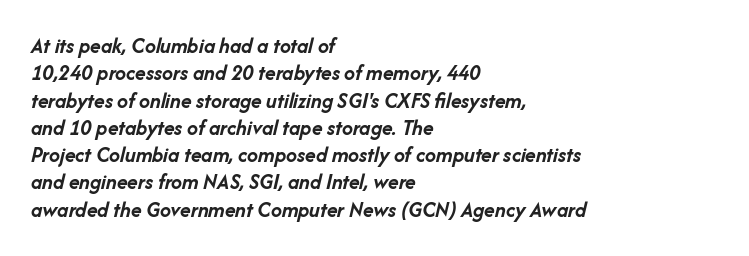
{"italic": "yes", "lean": "right", "slant_degrees": 14, "bold": "yes", "underline": "no", "align": "left", "line_spacing_ratio": 1.24, "letter_spacing": "normal", "letter_spacing_em": 0.0, "glyph_px": 22}
